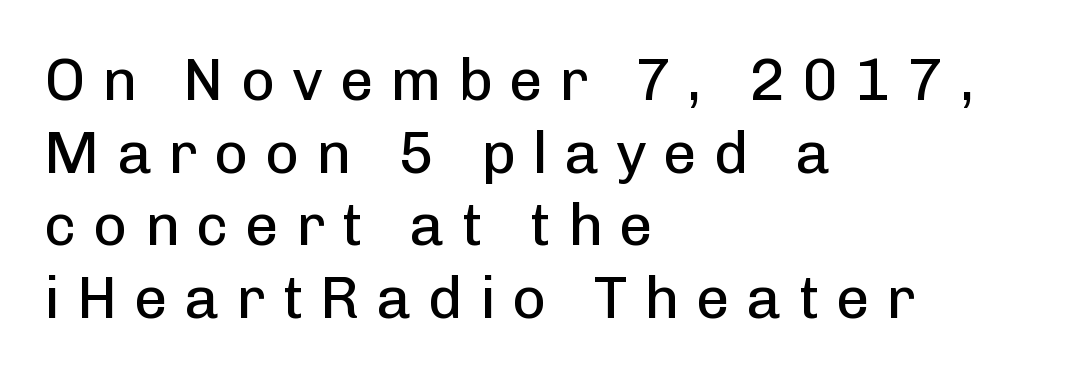
Q: Is the text bold? A: No.
Q: Is the text italic (slanted)? A: No, it is upright.
Q: Is the typeface a serif or a sans-serif typeface? A: Sans-serif.
Q: Is the text underlined? A: No.
Q: How is the paragraph aligned? A: Left-aligned.
Q: Is the spacing between letters normal or unusually wide? A: Unusually wide.
Q: Width (condensed, normal, or wide)? A: Normal.
Q: Stroke contrast? A: Low.
Q: x-height? A: Medium.
Q: Monospaced? A: No.
